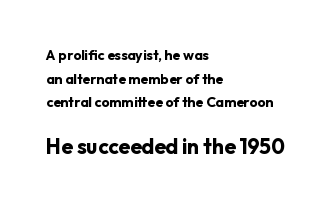
{"italic": "no", "bold": "yes", "underline": "no", "align": "left", "line_spacing": "normal", "line_spacing_ratio": 1.68, "letter_spacing": "normal", "letter_spacing_em": 0.0, "larger_block": "second", "size_ratio": 1.5, "glyph_px": 21}
